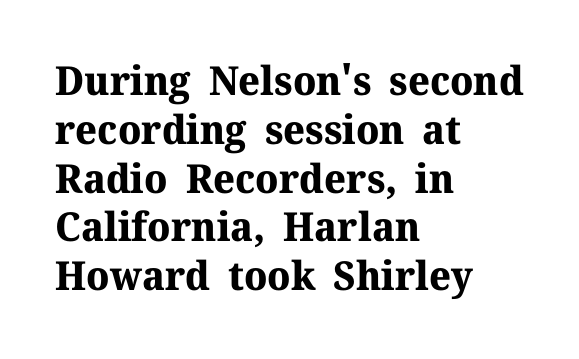
Spacing verdict: proportional, widths tailored to each character. Little horizontal feet cap the strokes, marking this as serif type. There is no visible air inserted between adjacent glyphs. The lines in this sample share a left origin and differ only in where they stop.
